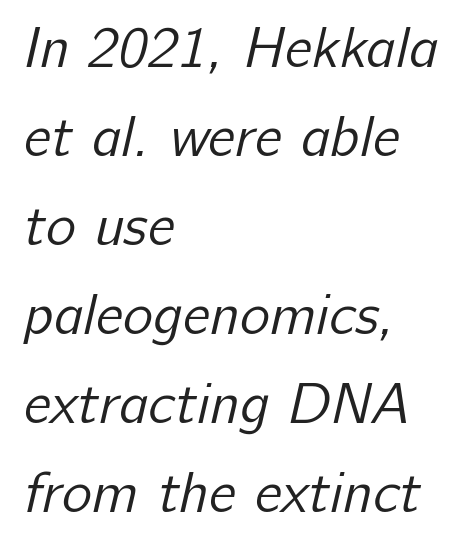
Q: Is the text bold? A: No.
Q: Is the typeface a serif or a sans-serif typeface? A: Sans-serif.
Q: Is the text underlined? A: No.
Q: How is the paragraph aligned? A: Left-aligned.
Q: Is the spacing between letters normal or unusually wide? A: Normal.
Q: Is the spacing between lines tight, normal or loose? A: Normal.
Q: Width (condensed, normal, or wide)? A: Normal.
Q: Stroke contrast? A: Low.
Q: x-height? A: Medium.
Q: Monospaced? A: No.
